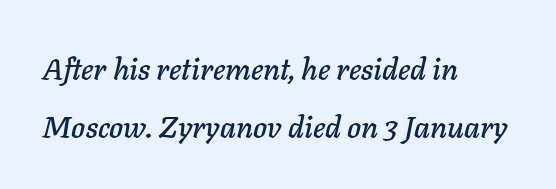
{"italic": "yes", "lean": "right", "slant_degrees": 11, "width": "normal", "stroke_contrast": "low", "x_height": "medium", "monospaced": "no", "underline": "no", "align": "left", "line_spacing": "loose", "line_spacing_ratio": 1.92, "letter_spacing": "normal", "letter_spacing_em": 0.0, "glyph_px": 30}
